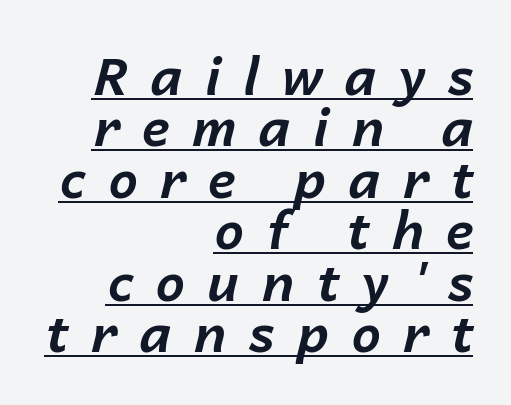
The string is rendered with underlining switched on. Whoever set this chose condensed vertical rhythm over breathing room. The letters advance in unequal steps, a hallmark of proportional type. Emphasis-style slanted type is in use. Short note: letters widely spaced.
